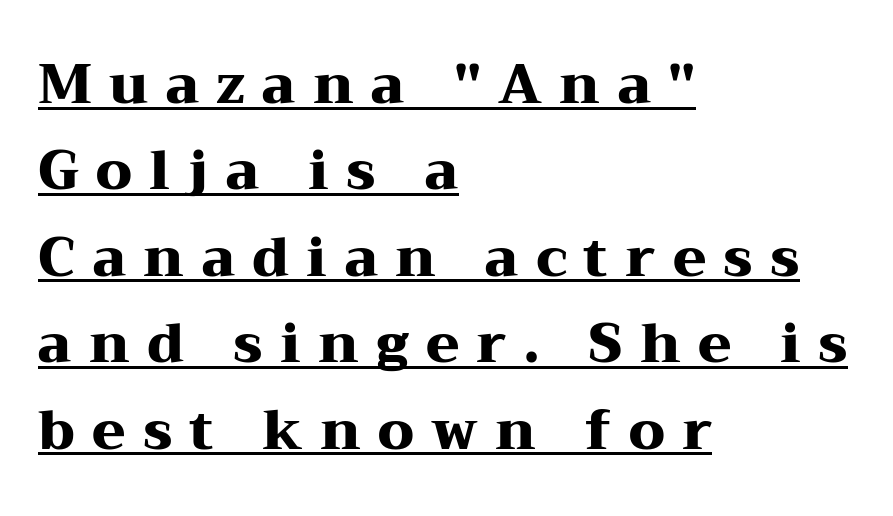
The image shows 54 px heavy, wide serif type, upright; set left-aligned, normal line spacing (1.6x), unusually wide letter spacing (+0.32 em), underlined; medium stroke contrast and a medium x-height.
